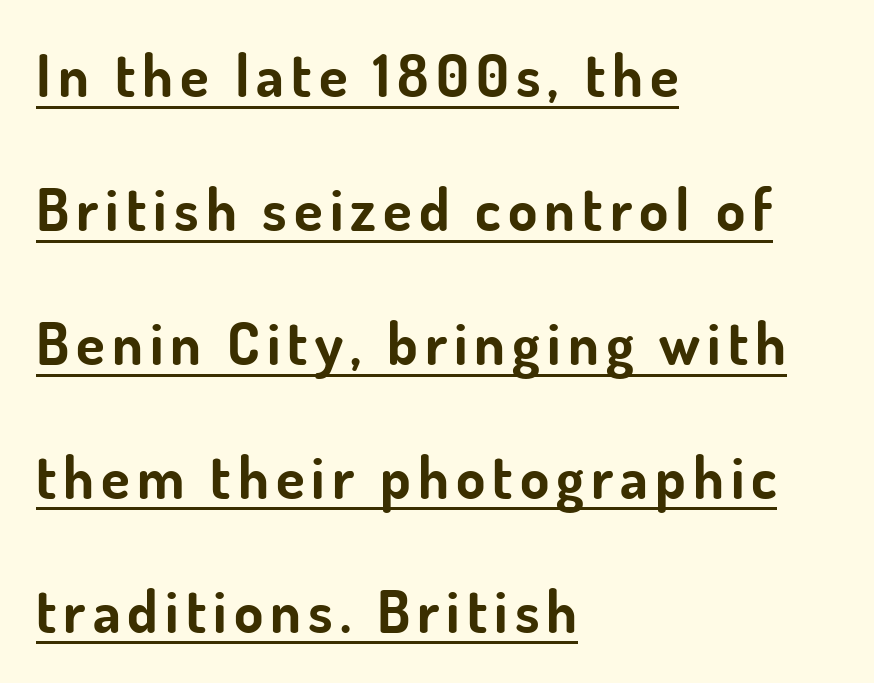
The image shows 59 px bold sans-serif type, upright; set left-aligned, loose line spacing (2.27x), underlined; low stroke contrast and a small x-height.
